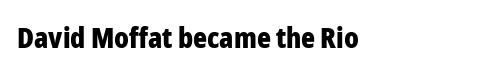
The image shows 29 px bold, condensed sans-serif type, upright; set normal letter spacing, not underlined; low stroke contrast and a medium x-height.
